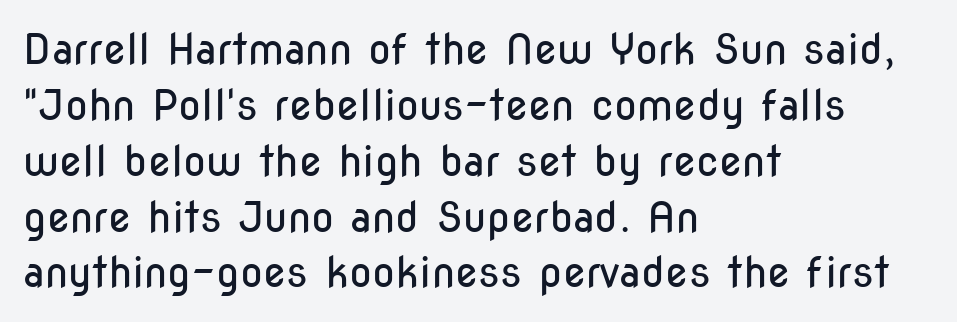
The image shows 42 px regular-weight, condensed sans-serif type, upright; set left-aligned, normal line spacing (1.33x), normal letter spacing, not underlined; low stroke contrast and a medium x-height.
